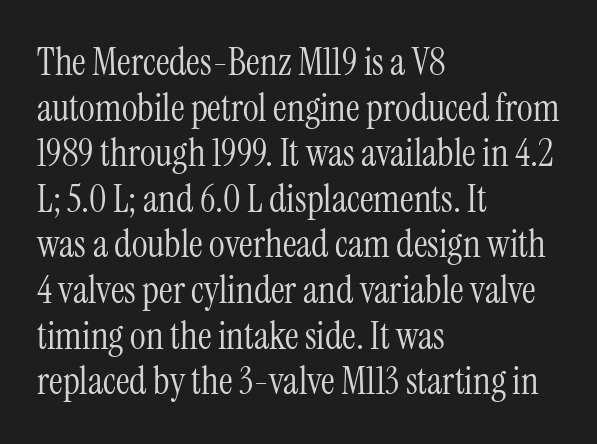
The line texture is even and compact thanks to regular tracking. Words float on clear page, feet unadorned. The font's upright variant was chosen for this text. No chunkiness to these letters — they're not bold. The text was rendered using a seriffed face with decorative stroke endings.
